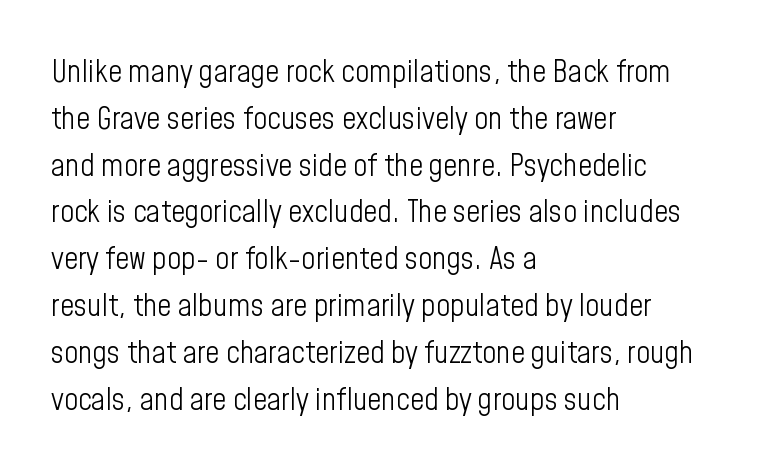
Q: Is the text bold? A: No.
Q: Is the text italic (slanted)? A: No, it is upright.
Q: Is the typeface a serif or a sans-serif typeface? A: Sans-serif.
Q: Is the text underlined? A: No.
Q: How is the paragraph aligned? A: Left-aligned.
Q: Is the spacing between letters normal or unusually wide? A: Normal.
Q: Is the spacing between lines tight, normal or loose? A: Normal.
Q: Width (condensed, normal, or wide)? A: Condensed.
Q: Stroke contrast? A: Low.
Q: x-height? A: Medium.
Q: Monospaced? A: No.
